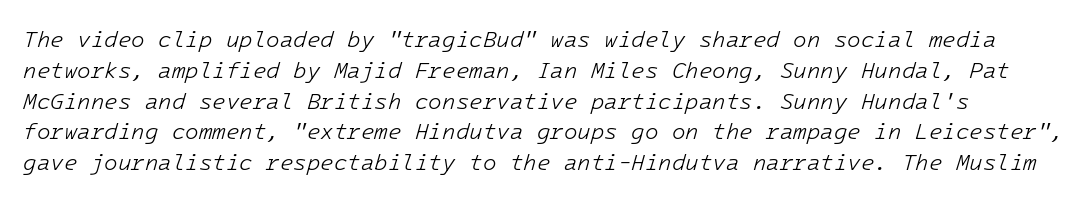
{"italic": "yes", "lean": "right", "slant_degrees": 16, "bold": "no", "underline": "no", "line_spacing": "normal", "line_spacing_ratio": 1.4, "letter_spacing": "normal", "letter_spacing_em": 0.0, "glyph_px": 22}
